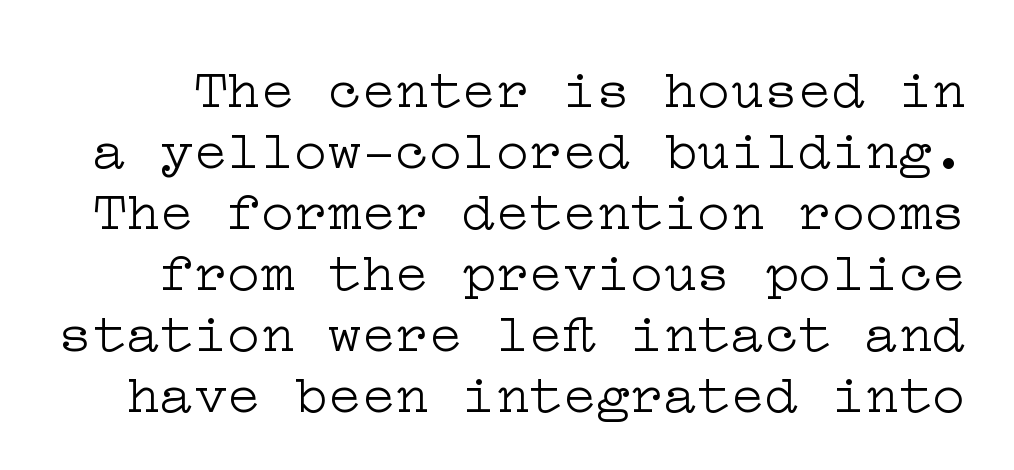
Q: Is the text bold? A: No.
Q: Is the text italic (slanted)? A: No, it is upright.
Q: Is the typeface a serif or a sans-serif typeface? A: Serif.
Q: Is the text underlined? A: No.
Q: Is the spacing between letters normal or unusually wide? A: Normal.
Q: Is the spacing between lines tight, normal or loose? A: Tight.
Q: Width (condensed, normal, or wide)? A: Wide.
Q: Stroke contrast? A: Low.
Q: x-height? A: Medium.
